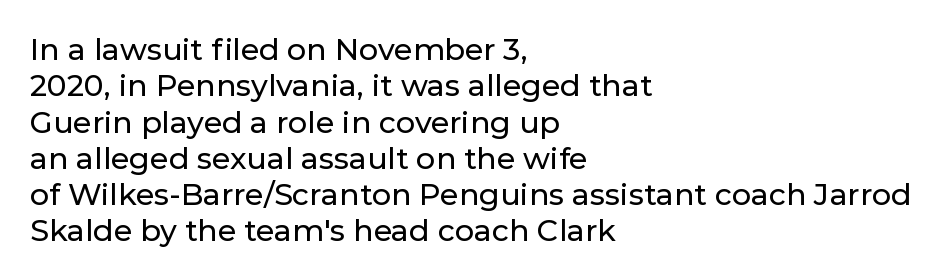
Q: Is the text italic (slanted)? A: No, it is upright.
Q: Is the typeface a serif or a sans-serif typeface? A: Sans-serif.
Q: Is the text underlined? A: No.
Q: How is the paragraph aligned? A: Left-aligned.
Q: Is the spacing between letters normal or unusually wide? A: Normal.
Q: Width (condensed, normal, or wide)? A: Normal.
Q: Stroke contrast? A: Low.
Q: x-height? A: Medium.
Q: Monospaced? A: No.
